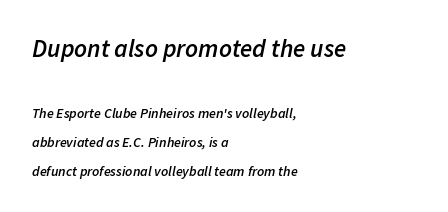
Q: Is the text bold? A: Semi-bold.
Q: Is the text italic (slanted)? A: Yes, it leans right by about 11 degrees.
Q: Is the text underlined? A: No.
Q: How is the paragraph aligned? A: Left-aligned.
Q: Is the spacing between letters normal or unusually wide? A: Normal.
Q: Is the spacing between lines tight, normal or loose? A: Loose.
Q: Which block of text is set in a larger size, the first (top) or the second (bottom)? A: The first (top) one.
